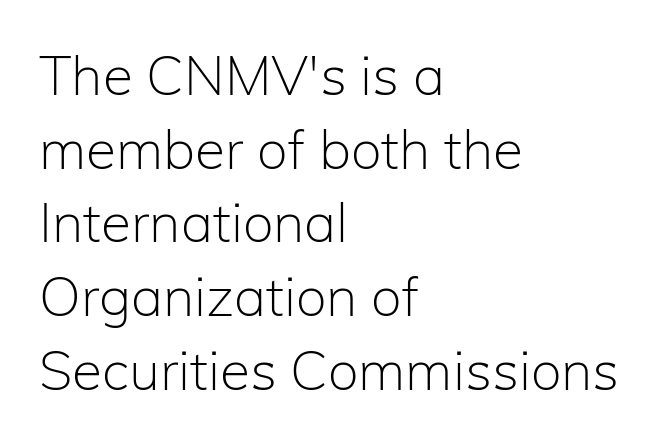
The image shows 55 px light sans-serif type, upright; set left-aligned, normal line spacing (1.34x), normal letter spacing, not underlined; low stroke contrast and a medium x-height.
